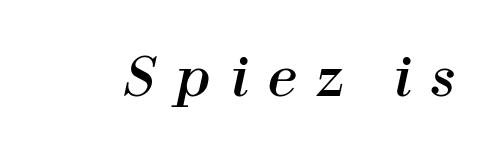
The image shows 53 px text type, italic (leaning right); set unusually wide letter spacing (+0.37 em), not underlined; high stroke contrast and a medium x-height.
